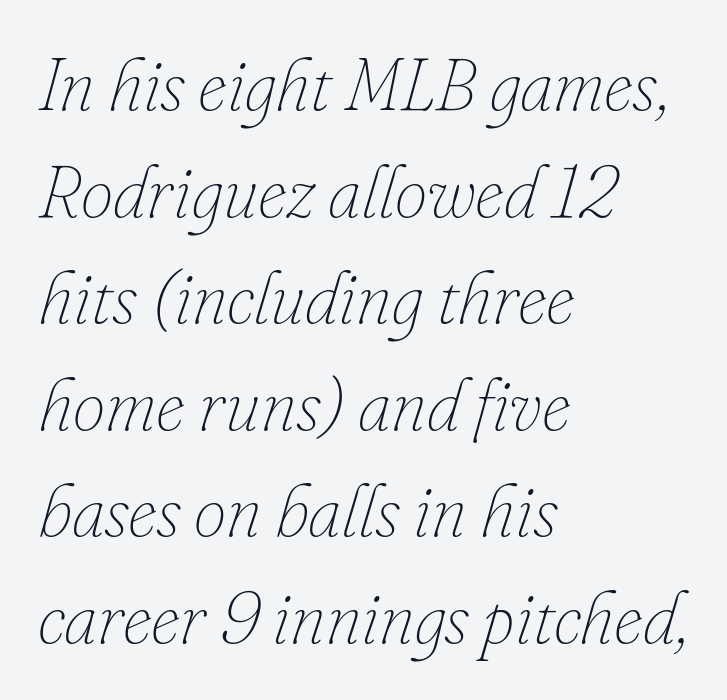
Q: Is the text bold? A: No.
Q: Is the text italic (slanted)? A: Yes, it leans right by about 16 degrees.
Q: Is the text underlined? A: No.
Q: How is the paragraph aligned? A: Left-aligned.
Q: Is the spacing between letters normal or unusually wide? A: Normal.
Q: Is the spacing between lines tight, normal or loose? A: Normal.
Q: Width (condensed, normal, or wide)? A: Normal.
Q: Stroke contrast? A: Low.
Q: x-height? A: Small.
Q: Monospaced? A: No.
